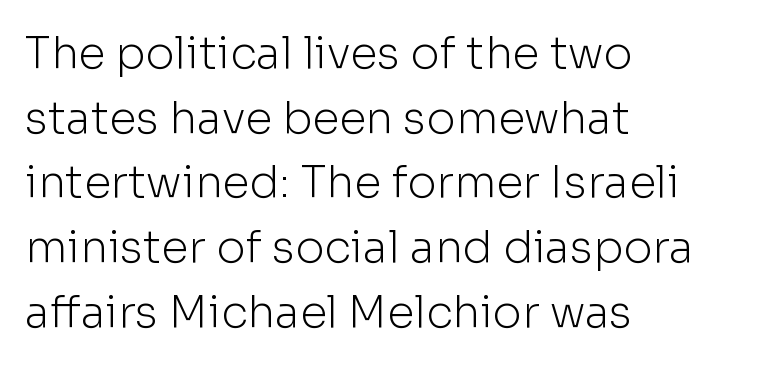
{"serif": "no", "italic": "no", "bold": "no", "weight": "light", "width": "normal", "stroke_contrast": "low", "x_height": "medium", "monospaced": "no", "underline": "no", "align": "left", "line_spacing": "normal", "line_spacing_ratio": 1.47, "letter_spacing": "normal", "letter_spacing_em": 0.0, "glyph_px": 44}
